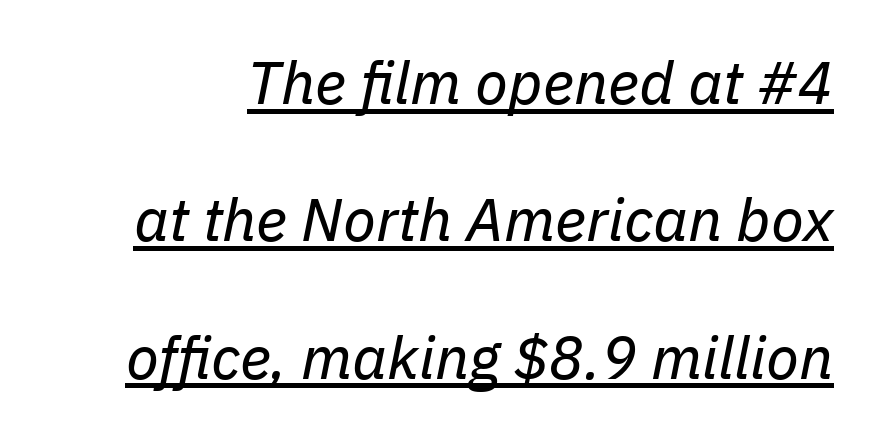
Q: Is the text bold? A: No.
Q: Is the text italic (slanted)? A: Yes, it leans right by about 11 degrees.
Q: Is the text underlined? A: Yes.
Q: Is the spacing between letters normal or unusually wide? A: Normal.
Q: Is the spacing between lines tight, normal or loose? A: Loose.
Q: Width (condensed, normal, or wide)? A: Normal.
Q: Stroke contrast? A: Low.
Q: x-height? A: Medium.
Q: Monospaced? A: No.
